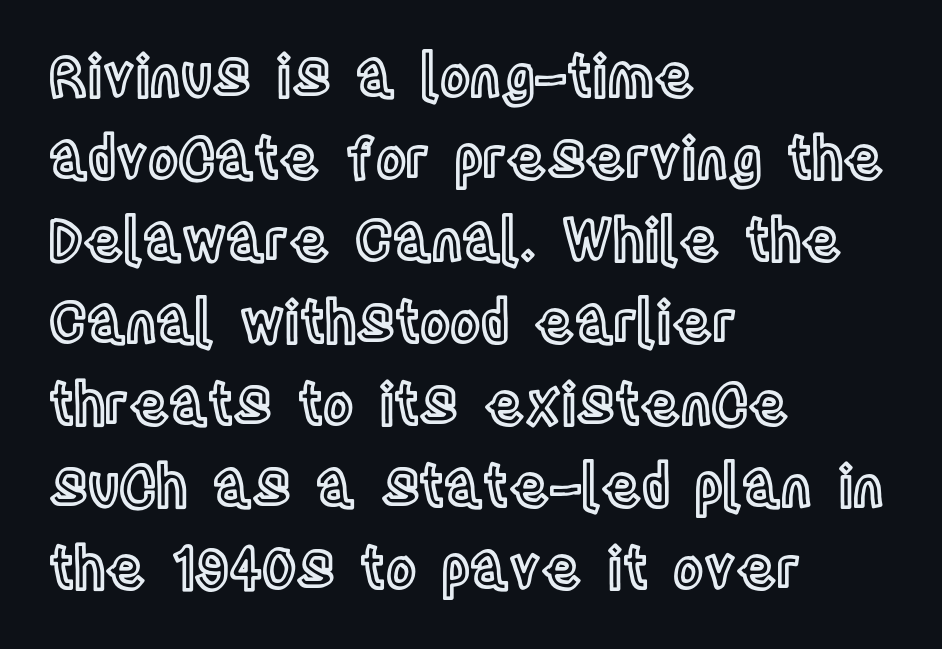
The image shows 57 px condensed type, upright; set left-aligned, normal line spacing (1.44x), normal letter spacing, not underlined; a large x-height.
